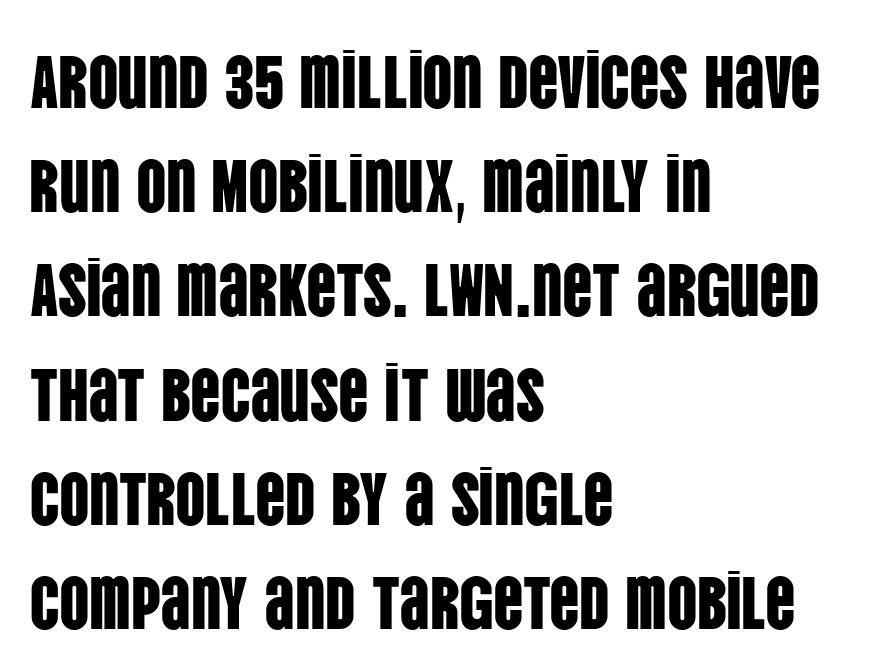
Q: Is the text italic (slanted)? A: No, it is upright.
Q: Is the typeface a serif or a sans-serif typeface? A: Sans-serif.
Q: Is the text underlined? A: No.
Q: How is the paragraph aligned? A: Left-aligned.
Q: Is the spacing between letters normal or unusually wide? A: Normal.
Q: Is the spacing between lines tight, normal or loose? A: Normal.
Q: Width (condensed, normal, or wide)? A: Condensed.
Q: Stroke contrast? A: Low.
Q: x-height? A: Large.
Q: Monospaced? A: No.
